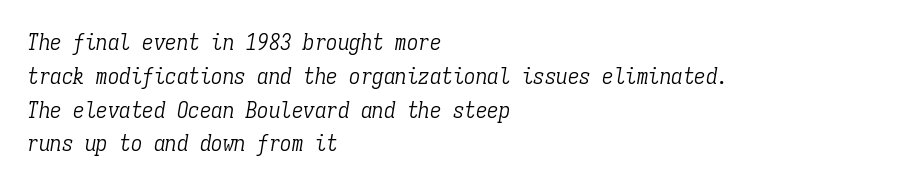
How are the letters spaced? Ordinarily, with no added tracking. Just letters on the line, the space beneath them empty. The cut favours lightness, reaching ordinary text weight at its darkest. Left-aligned paragraph, ragged on the right. The lines sit at an ordinary, default distance from one another. The face used here has a pronounced slope to its letters.
